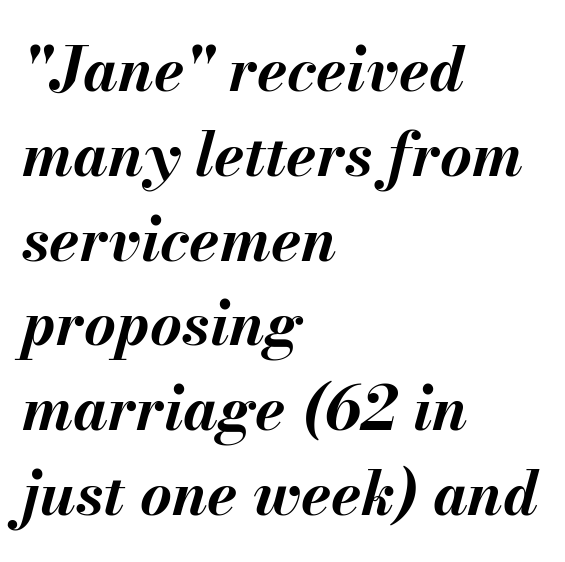
The image shows 61 px bold type, italic (leaning right); set left-aligned, normal line spacing (1.39x), normal letter spacing, not underlined; medium stroke contrast and a small x-height.
